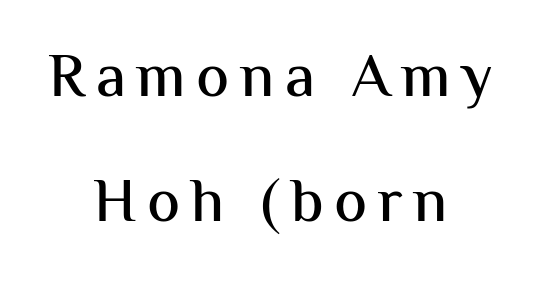
Vertically, the passage feels expansive, rows floating well apart. Posture: straight, roman, zero tilt. Serifs: no, the terminals of the letterforms are clean. Do the characters align in a grid? No, the font is proportional. This sample is center-justified, so both line endings float freely. The glyphs are unaccompanied by any horizontal stroke below them.
